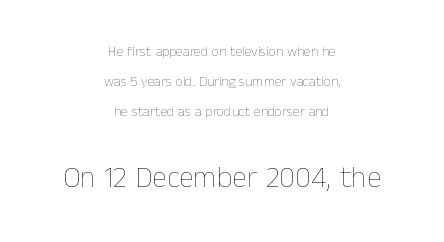
Is this a heavy cut? Hardly; it is regular or lighter. A typesetter would mark this as roman, not italic. Where is the straight margin? There isn't one; the lines are centered. The zone under the glyphs is completely vacant.
